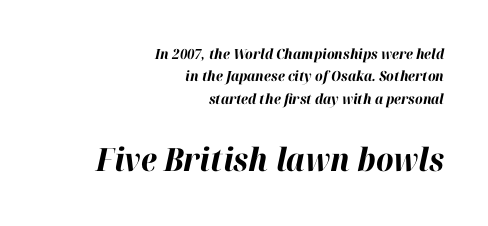
Q: Is the text bold? A: Yes.
Q: Is the text italic (slanted)? A: Yes, it leans right by about 12 degrees.
Q: Is the text underlined? A: No.
Q: How is the paragraph aligned? A: Right-aligned.
Q: Is the spacing between letters normal or unusually wide? A: Normal.
Q: Is the spacing between lines tight, normal or loose? A: Normal.
Q: Which block of text is set in a larger size, the first (top) or the second (bottom)? A: The second (bottom) one.
Q: Width (condensed, normal, or wide)? A: Normal.
Q: Stroke contrast? A: High.
Q: x-height? A: Medium.
Q: Monospaced? A: No.
